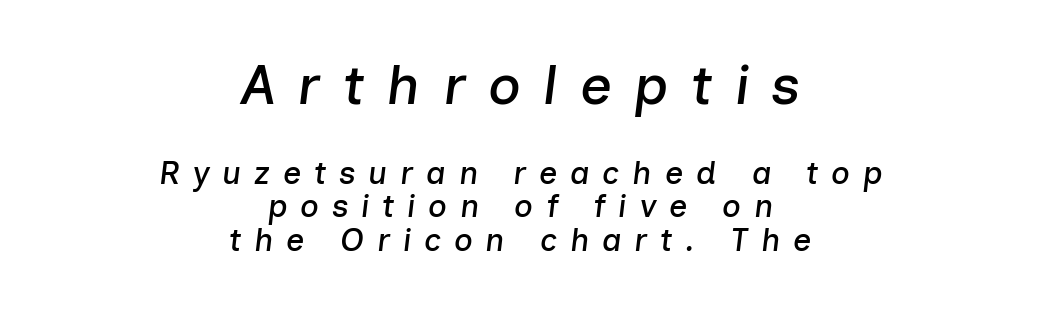
The image shows 56 px text type, italic (leaning right); set centered, tight line spacing (1.04x), unusually wide letter spacing (+0.4 em), not underlined; the first (top) block is 1.75x larger; low stroke contrast and a medium x-height.
